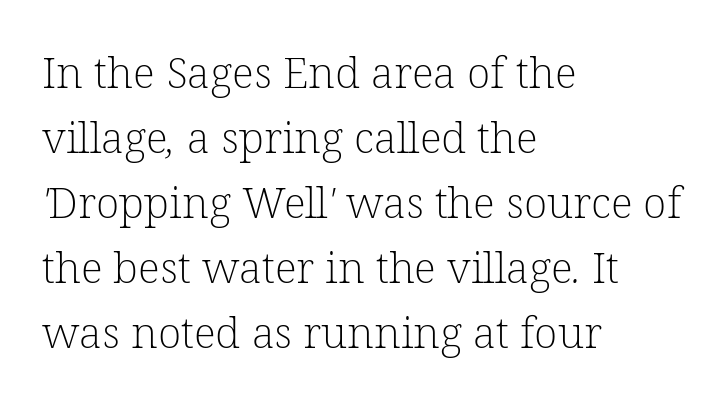
{"serif": "yes", "bold": "no", "weight": "light", "width": "normal", "stroke_contrast": "low", "x_height": "medium", "monospaced": "no", "underline": "no", "align": "left", "line_spacing": "normal", "line_spacing_ratio": 1.51, "letter_spacing": "normal", "letter_spacing_em": 0.0, "glyph_px": 43}
